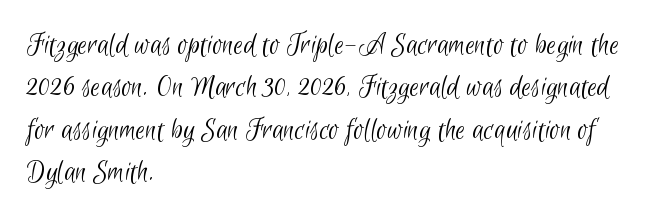
Does the leading feel generous? No, just average. The font is comparable to plain body text, perhaps lighter. Nothing sits at the stroke ends, so this counts as sans-serif. Each letter keeps its own natural width here, so spacing adapts to shape.
